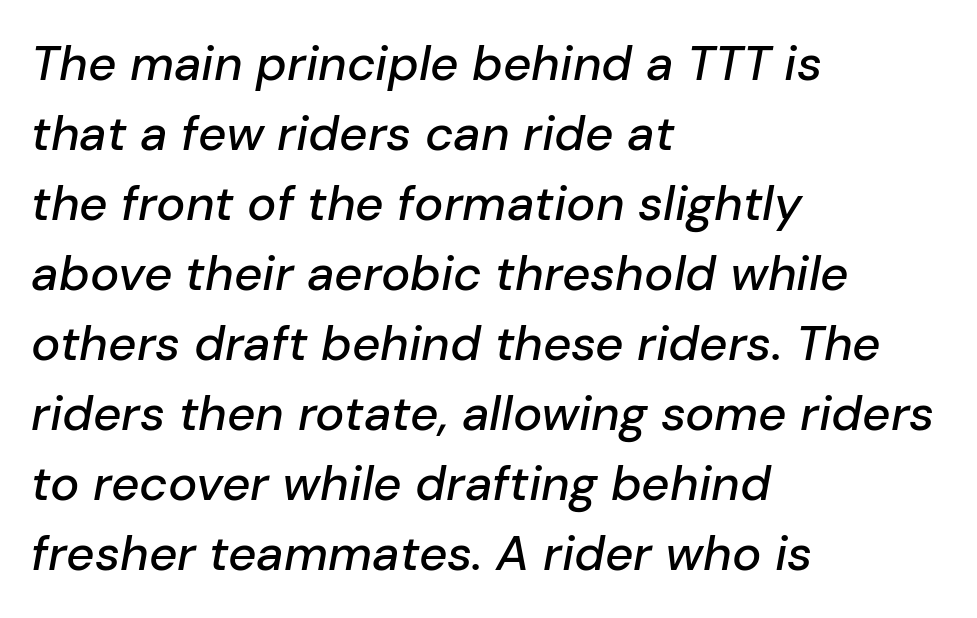
The image shows 49 px text type, italic (leaning right); set left-aligned, normal line spacing (1.43x), normal letter spacing, not underlined; low stroke contrast and a medium x-height.
